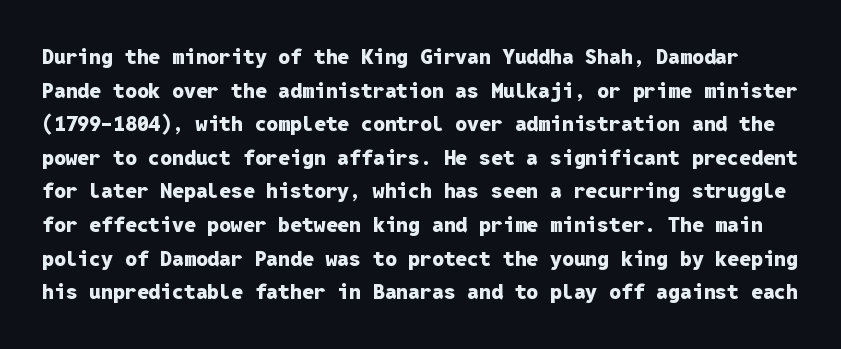
Q: Is the text bold? A: Yes.
Q: Is the text italic (slanted)? A: No, it is upright.
Q: Is the text underlined? A: No.
Q: Is the spacing between letters normal or unusually wide? A: Normal.
Q: Is the spacing between lines tight, normal or loose? A: Normal.
